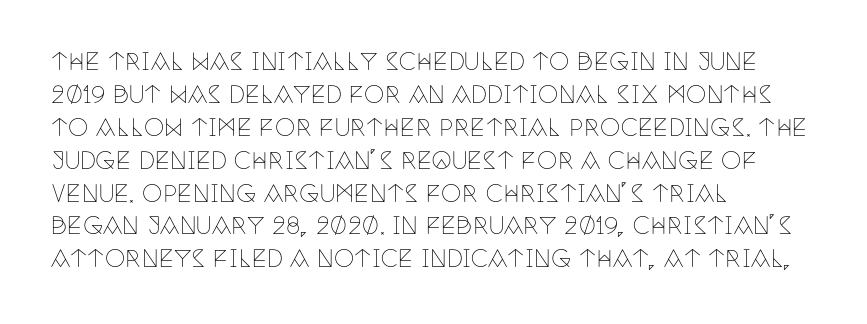
Q: Is the text bold? A: No.
Q: Is the text italic (slanted)? A: No, it is upright.
Q: Is the text underlined? A: No.
Q: How is the paragraph aligned? A: Left-aligned.
Q: Is the spacing between letters normal or unusually wide? A: Normal.
Q: Is the spacing between lines tight, normal or loose? A: Normal.
